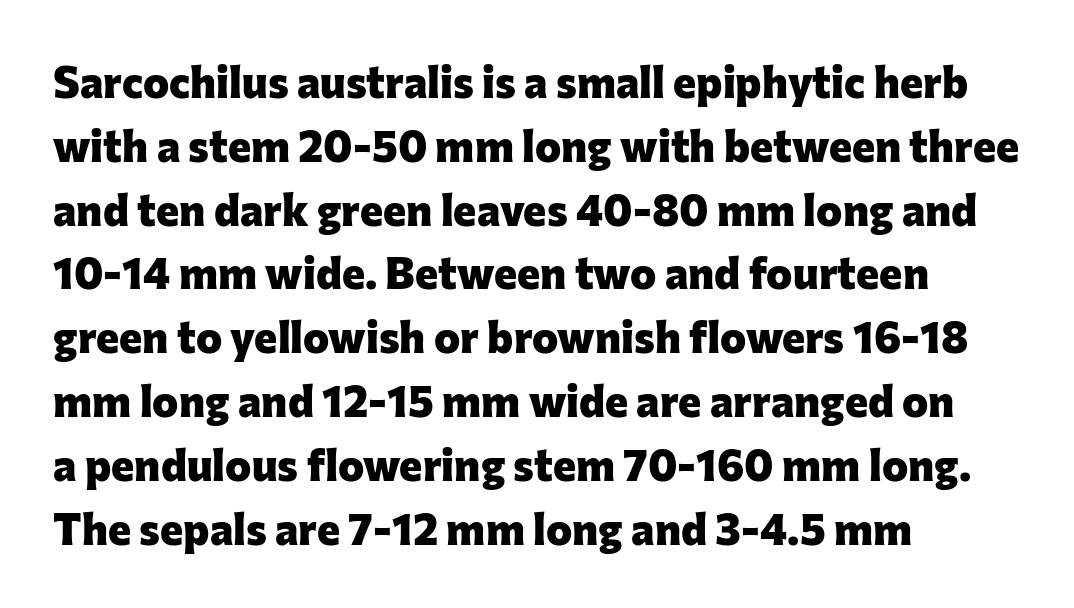
The image shows 44 px heavy sans-serif type, upright; set left-aligned, normal line spacing (1.45x), normal letter spacing, not underlined; low stroke contrast and a medium x-height.
